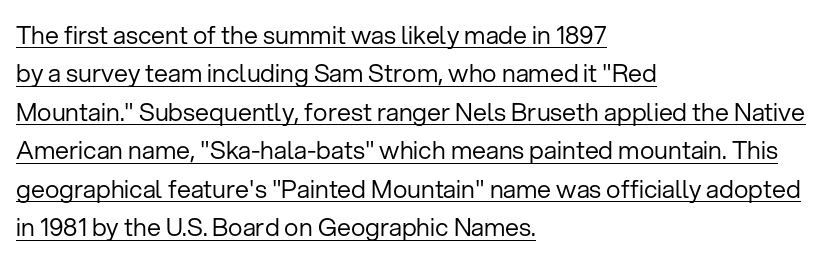
{"italic": "no", "bold": "no", "underline": "yes", "align": "left", "line_spacing": "normal", "line_spacing_ratio": 1.54, "letter_spacing": "normal", "letter_spacing_em": 0.0, "glyph_px": 25}
